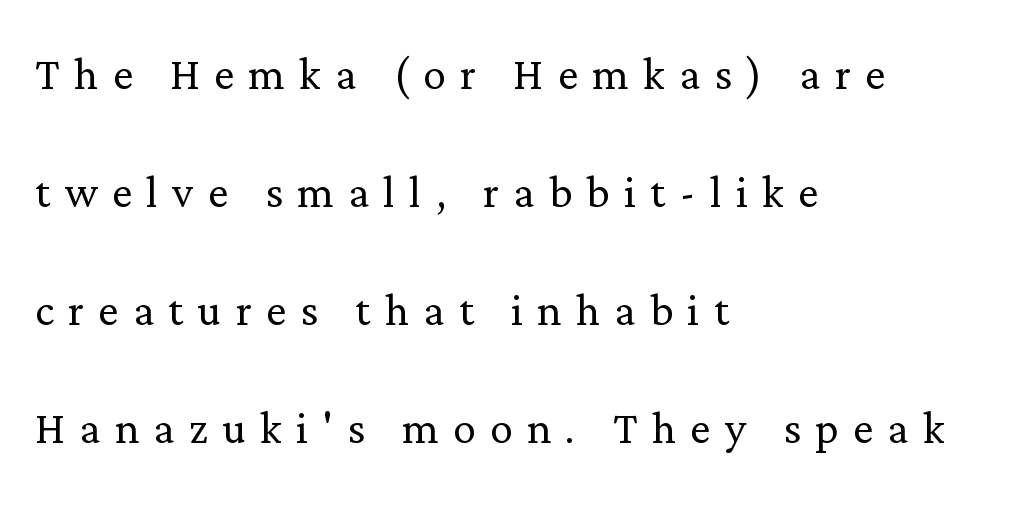
Q: Is the text bold? A: No.
Q: Is the text italic (slanted)? A: No, it is upright.
Q: Is the typeface a serif or a sans-serif typeface? A: Serif.
Q: Is the text underlined? A: No.
Q: How is the paragraph aligned? A: Left-aligned.
Q: Is the spacing between letters normal or unusually wide? A: Unusually wide.
Q: Is the spacing between lines tight, normal or loose? A: Loose.
Q: Width (condensed, normal, or wide)? A: Normal.
Q: Stroke contrast? A: Low.
Q: x-height? A: Medium.
Q: Monospaced? A: No.
